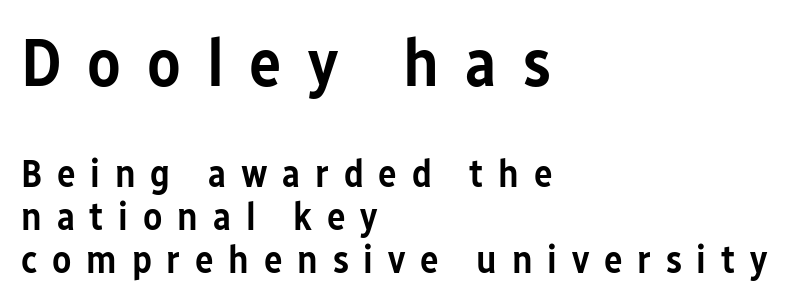
Q: Is the text bold? A: Semi-bold.
Q: Is the text italic (slanted)? A: No, it is upright.
Q: Is the typeface a serif or a sans-serif typeface? A: Sans-serif.
Q: Is the text underlined? A: No.
Q: How is the paragraph aligned? A: Left-aligned.
Q: Is the spacing between letters normal or unusually wide? A: Unusually wide.
Q: Is the spacing between lines tight, normal or loose? A: Tight.
Q: Which block of text is set in a larger size, the first (top) or the second (bottom)? A: The first (top) one.
Q: Width (condensed, normal, or wide)? A: Condensed.
Q: Stroke contrast? A: Low.
Q: x-height? A: Medium.
Q: Monospaced? A: No.
